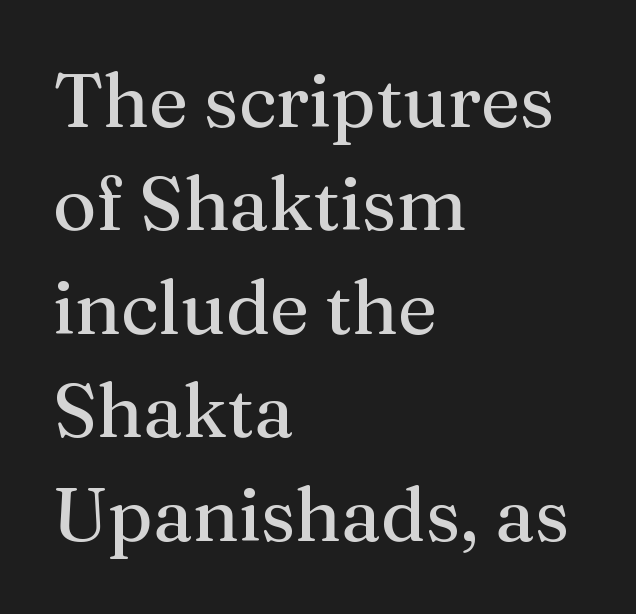
The image shows 75 px regular-weight serif type, upright; set left-aligned, normal line spacing (1.38x), normal letter spacing, not underlined; medium stroke contrast and a medium x-height.
